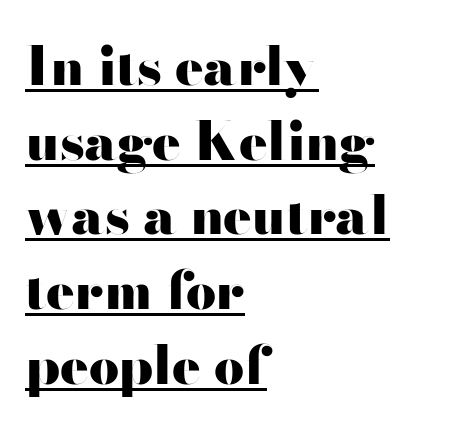
The face used here has the dense, thick strokes of a bold. A typesetter would label this face a sans. Style check: upright. Each line of the rendering has a horizontal stroke beneath the glyphs.
